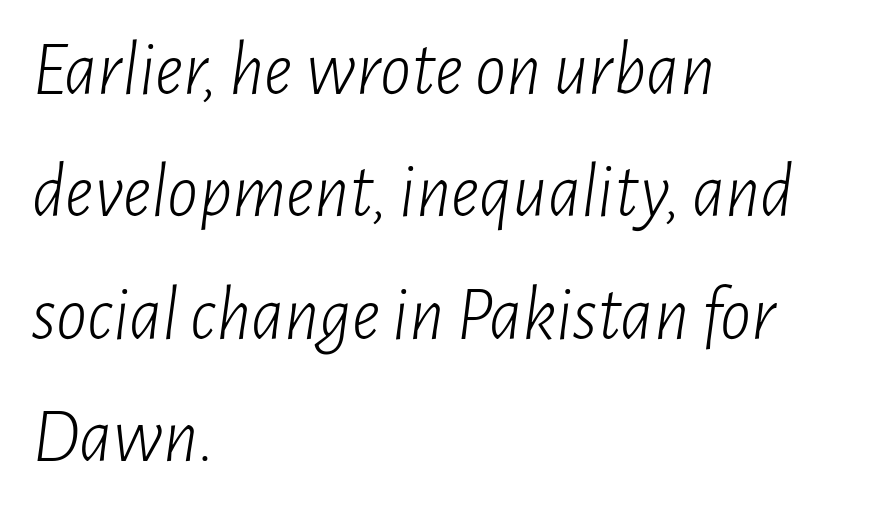
The image shows 77 px light, condensed type, italic (leaning right); set left-aligned, normal line spacing (1.59x), normal letter spacing, not underlined; low stroke contrast and a medium x-height.
